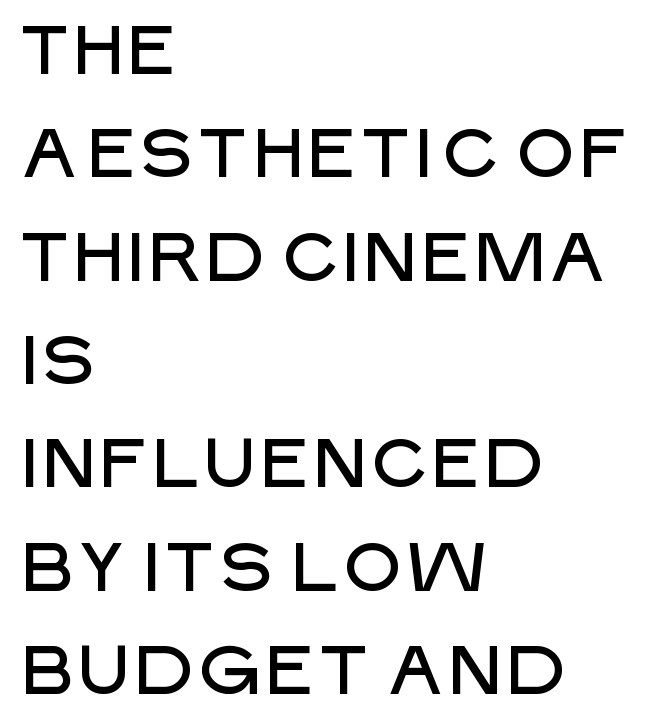
Q: Is the text italic (slanted)? A: No, it is upright.
Q: Is the typeface a serif or a sans-serif typeface? A: Sans-serif.
Q: Is the text underlined? A: No.
Q: How is the paragraph aligned? A: Left-aligned.
Q: Is the spacing between letters normal or unusually wide? A: Normal.
Q: Is the spacing between lines tight, normal or loose? A: Normal.
Q: Width (condensed, normal, or wide)? A: Normal.
Q: Stroke contrast? A: Low.
Q: x-height? A: Large.
Q: Monospaced? A: No.
